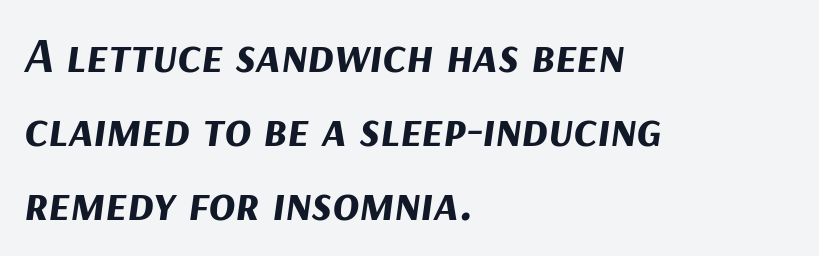
Q: Is the text bold? A: Yes.
Q: Is the text italic (slanted)? A: Yes, it leans right by about 9 degrees.
Q: Is the text underlined? A: No.
Q: How is the paragraph aligned? A: Left-aligned.
Q: Is the spacing between letters normal or unusually wide? A: Normal.
Q: Is the spacing between lines tight, normal or loose? A: Normal.
Q: Width (condensed, normal, or wide)? A: Normal.
Q: Stroke contrast? A: Medium.
Q: x-height? A: Medium.
Q: Monospaced? A: No.
